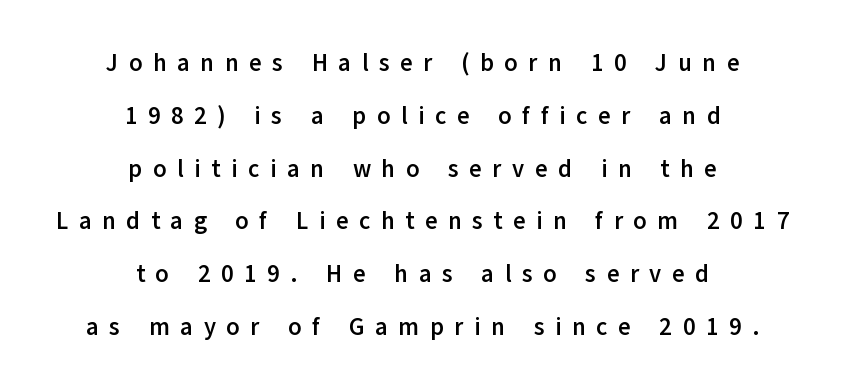
Q: Is the text bold? A: Yes.
Q: Is the text italic (slanted)? A: No, it is upright.
Q: Is the text underlined? A: No.
Q: How is the paragraph aligned? A: Centered.
Q: Is the spacing between letters normal or unusually wide? A: Unusually wide.
Q: Is the spacing between lines tight, normal or loose? A: Loose.
